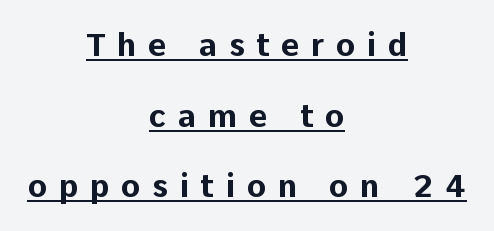
Q: Is the text bold? A: Yes.
Q: Is the text italic (slanted)? A: No, it is upright.
Q: Is the typeface a serif or a sans-serif typeface? A: Sans-serif.
Q: Is the text underlined? A: Yes.
Q: How is the paragraph aligned? A: Centered.
Q: Is the spacing between letters normal or unusually wide? A: Unusually wide.
Q: Is the spacing between lines tight, normal or loose? A: Loose.
Q: Width (condensed, normal, or wide)? A: Normal.
Q: Stroke contrast? A: Low.
Q: x-height? A: Medium.
Q: Monospaced? A: No.
